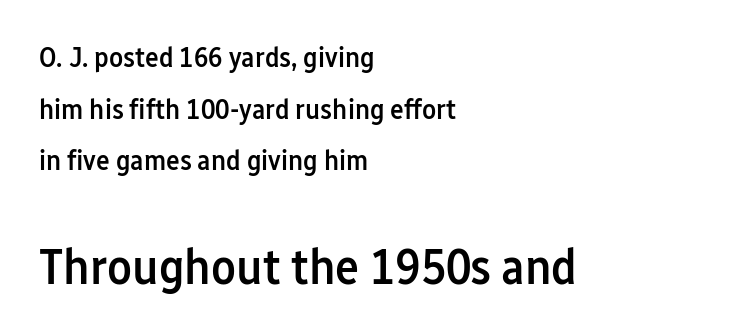
Q: Is the text bold? A: Semi-bold.
Q: Is the text italic (slanted)? A: No, it is upright.
Q: Is the typeface a serif or a sans-serif typeface? A: Sans-serif.
Q: Is the text underlined? A: No.
Q: How is the paragraph aligned? A: Left-aligned.
Q: Is the spacing between letters normal or unusually wide? A: Normal.
Q: Which block of text is set in a larger size, the first (top) or the second (bottom)? A: The second (bottom) one.
Q: Width (condensed, normal, or wide)? A: Condensed.
Q: Stroke contrast? A: Low.
Q: x-height? A: Medium.
Q: Monospaced? A: No.
